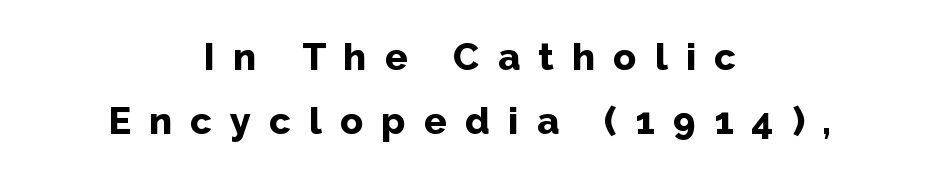
{"serif": "no", "italic": "no", "bold": "yes", "weight": "bold", "width": "normal", "stroke_contrast": "low", "x_height": "medium", "monospaced": "no", "underline": "no", "align": "center", "line_spacing": "normal", "line_spacing_ratio": 1.69, "letter_spacing": "wide", "letter_spacing_em": 0.48, "glyph_px": 38}
